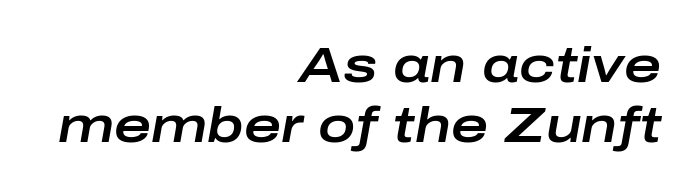
Underlining? Definitely not there. The rendering keeps characters at their native spacing. Is this a fixed-width face? No — the glyphs have proportional, varying widths. The compositor pushed each line to the right boundary. In terms of posture, this sample is oblique.
